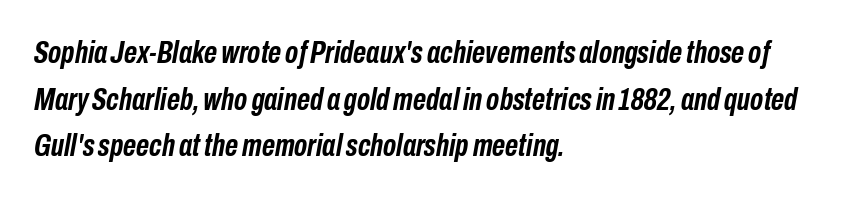
{"italic": "yes", "lean": "right", "slant_degrees": 10, "bold": "yes", "weight": "semibold", "width": "condensed", "stroke_contrast": "low", "x_height": "medium", "monospaced": "no", "underline": "no", "align": "left", "line_spacing": "normal", "line_spacing_ratio": 1.46, "letter_spacing": "normal", "letter_spacing_em": 0.0, "glyph_px": 32}
